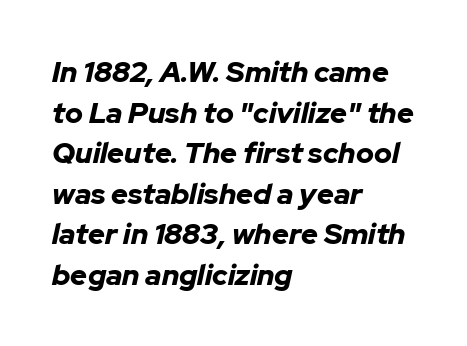
Thick stems and heavy bowls — unmistakably bold. Here the designer chose a conventional face with non-uniform glyph widths. Rows of type keep a routine distance in the vertical direction. Emphasis-style slanted type is in use.
